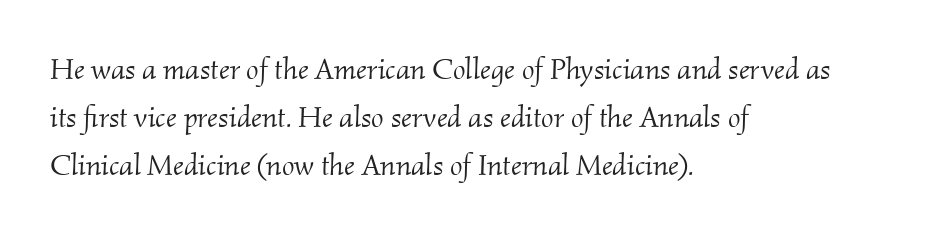
Type without underlining. The gaps between neighbouring characters are ordinary and unremarkable. Stroke mass is kept to a normal reading level or below. Observe the lean: these are italic letterforms. Horizontal bands of white between lines are of average thickness.
